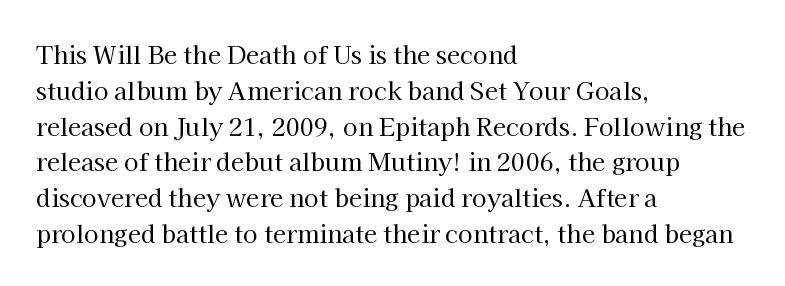
Q: Is the text bold? A: No.
Q: Is the text italic (slanted)? A: No, it is upright.
Q: Is the text underlined? A: No.
Q: How is the paragraph aligned? A: Left-aligned.
Q: Is the spacing between letters normal or unusually wide? A: Normal.
Q: Is the spacing between lines tight, normal or loose? A: Normal.
